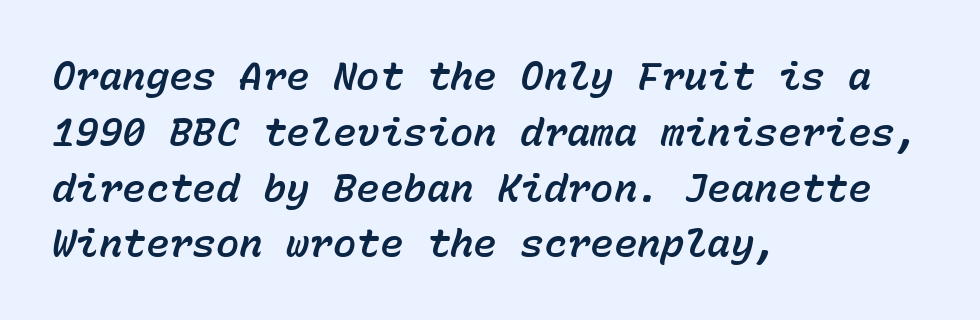
Has an underline been added? It has not. Emphasis-style slanted type is in use. Leading matches the norm, producing a regular column. The face used here is monospaced, like something from a code editor. The lines are quadded left. The letterforms sit shoulder to shoulder at normal distance.
